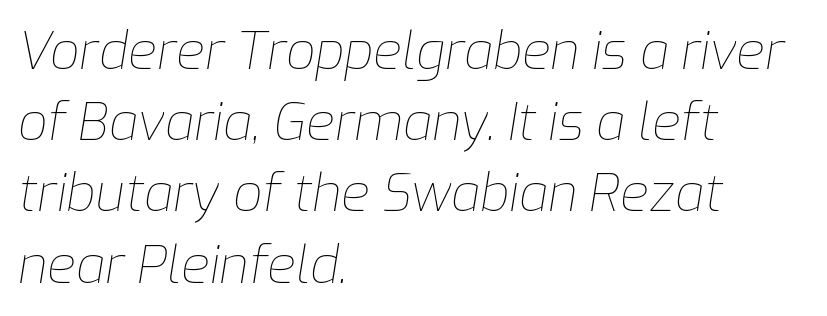
Q: Is the text bold? A: No.
Q: Is the text italic (slanted)? A: Yes, it leans right by about 9 degrees.
Q: Is the text underlined? A: No.
Q: How is the paragraph aligned? A: Left-aligned.
Q: Is the spacing between letters normal or unusually wide? A: Normal.
Q: Is the spacing between lines tight, normal or loose? A: Normal.
Q: Width (condensed, normal, or wide)? A: Normal.
Q: Stroke contrast? A: Low.
Q: x-height? A: Medium.
Q: Monospaced? A: No.
